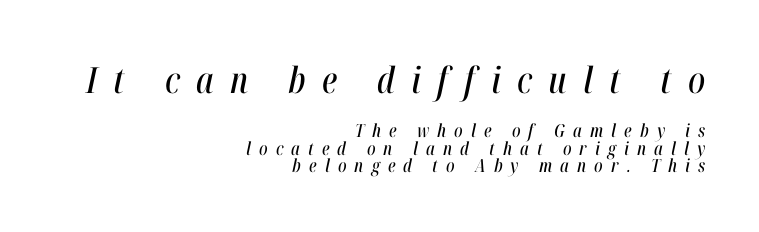
The image shows 36 px condensed type, italic (leaning right); set right-aligned, tight line spacing (0.96x), unusually wide letter spacing (+0.45 em), not underlined; the first (top) block is 2.0x larger; high stroke contrast and a medium x-height.
